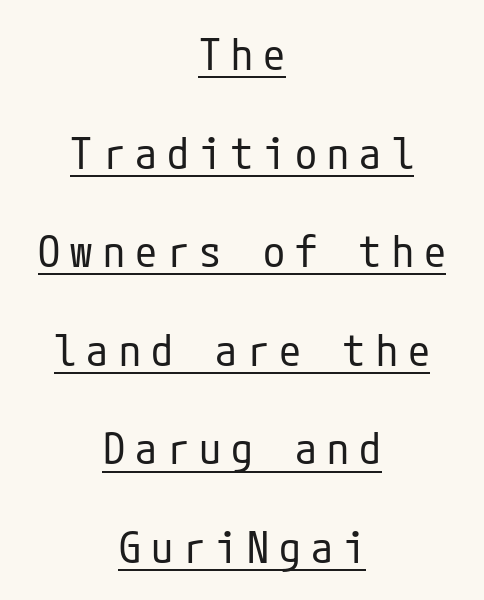
Q: Is the text bold? A: No.
Q: Is the text italic (slanted)? A: No, it is upright.
Q: Is the typeface a serif or a sans-serif typeface? A: Sans-serif.
Q: Is the text underlined? A: Yes.
Q: How is the paragraph aligned? A: Centered.
Q: Is the spacing between letters normal or unusually wide? A: Unusually wide.
Q: Is the spacing between lines tight, normal or loose? A: Loose.
Q: Width (condensed, normal, or wide)? A: Condensed.
Q: Stroke contrast? A: Low.
Q: x-height? A: Medium.
